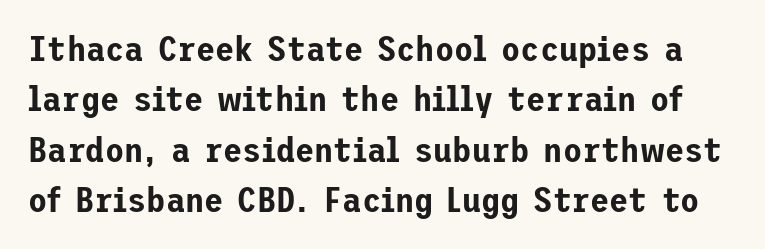
{"serif": "no", "italic": "no", "width": "normal", "stroke_contrast": "low", "x_height": "medium", "underline": "no", "line_spacing": "normal", "line_spacing_ratio": 1.44, "letter_spacing": "normal", "letter_spacing_em": 0.0, "glyph_px": 35}
